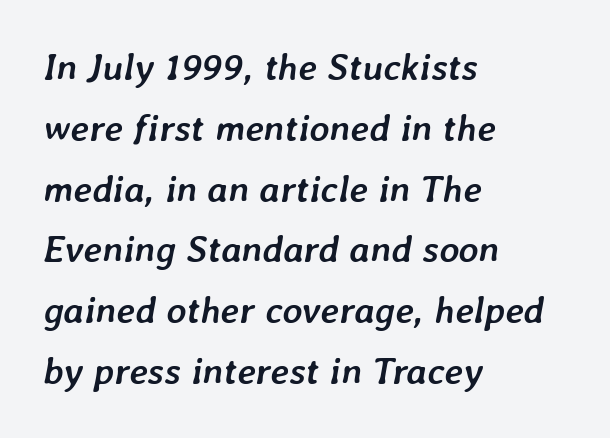
{"italic": "yes", "lean": "right", "slant_degrees": 7, "bold": "yes", "weight": "semibold", "width": "normal", "stroke_contrast": "low", "x_height": "medium", "monospaced": "no", "underline": "no", "align": "left", "line_spacing": "normal", "line_spacing_ratio": 1.6, "letter_spacing": "normal", "letter_spacing_em": 0.0, "glyph_px": 38}
